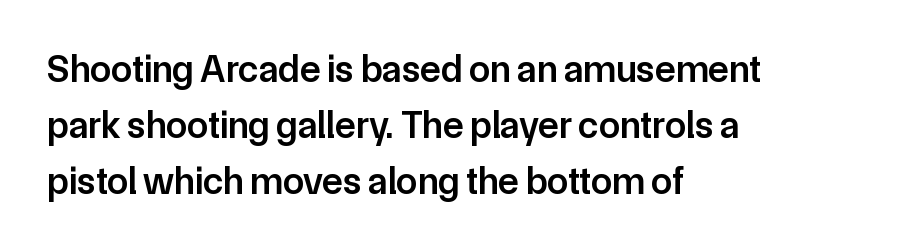
If you measured baseline to baseline, you'd find a middling distance. Type without underlining. Nobody touched the tracking dial on this one. The compositor pushed each line to the left boundary. This rendering employs a face without finishing strokes, i.e., a sans-serif.
